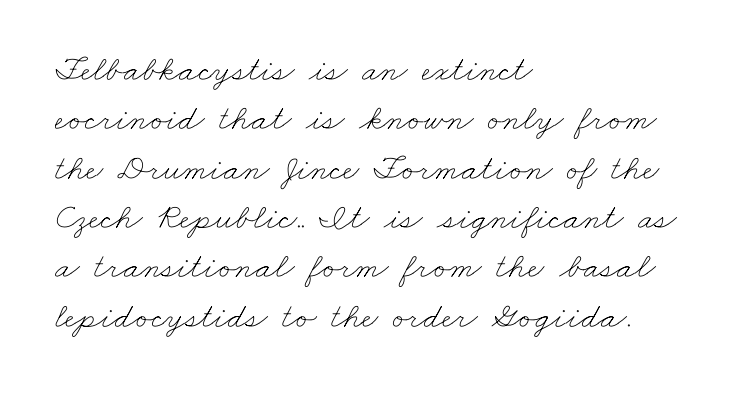
Is there much room between lines? A standard amount, neither cramped nor airy. Notice how the passage keeps a crisp vertical edge on the left only. Is this a fixed-width face? No — the glyphs have proportional, varying widths. The type is set solid horizontally, with unmodified tracking. Stem width sits at or under what a default text font uses.
